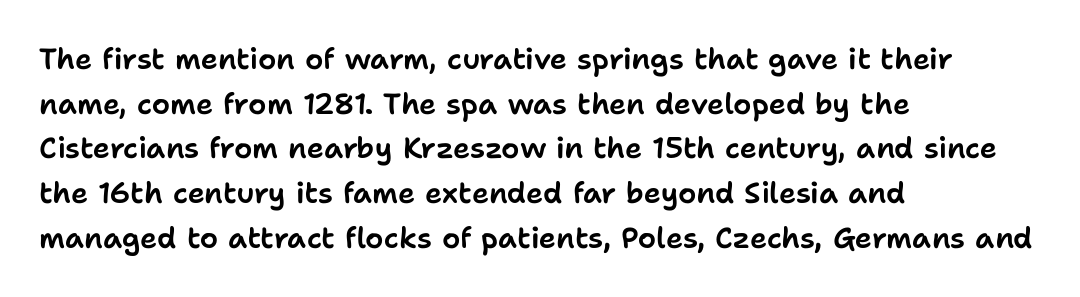
Nope, no serifs anywhere on these letters. You can tell it's not italic because the verticals are truly vertical. What's the leading like? Ordinary, nothing unusual. All the whitespace from short lines collects on the right. Tracking value appears to be zero — textbook default spacing.
